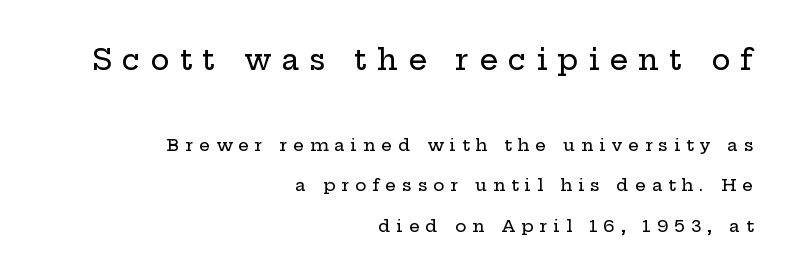
The image shows 29 px wide serif type, upright; set right-aligned, loose line spacing (2.39x), unusually wide letter spacing (+0.35 em), not underlined; the first (top) block is 1.71x larger; low stroke contrast and a medium x-height.
